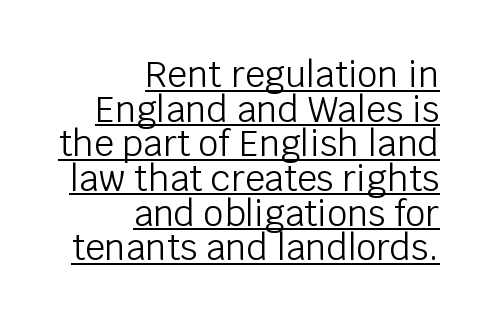
{"serif": "no", "italic": "no", "bold": "no", "weight": "light", "width": "normal", "stroke_contrast": "low", "x_height": "large", "monospaced": "no", "underline": "yes", "align": "right", "line_spacing": "tight", "line_spacing_ratio": 0.99, "letter_spacing": "normal", "letter_spacing_em": 0.0, "glyph_px": 35}
